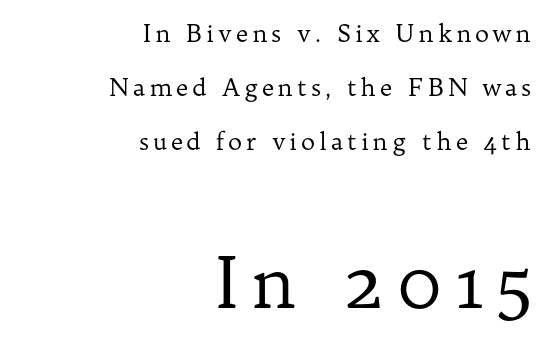
Q: Is the text bold? A: No.
Q: Is the text italic (slanted)? A: No, it is upright.
Q: Is the typeface a serif or a sans-serif typeface? A: Serif.
Q: Is the text underlined? A: No.
Q: How is the paragraph aligned? A: Right-aligned.
Q: Is the spacing between lines tight, normal or loose? A: Loose.
Q: Which block of text is set in a larger size, the first (top) or the second (bottom)? A: The second (bottom) one.
Q: Width (condensed, normal, or wide)? A: Normal.
Q: Stroke contrast? A: Low.
Q: x-height? A: Medium.
Q: Monospaced? A: No.
